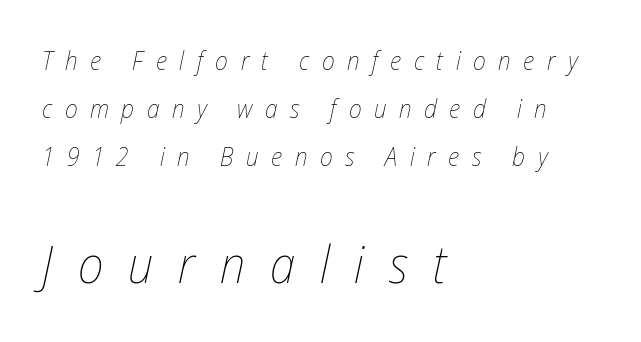
The image shows 52 px thin, condensed type, italic (leaning right); set left-aligned, line spacing 1.84x, unusually wide letter spacing (+0.48 em), not underlined; the second (bottom) block is 2.0x larger; low stroke contrast and a medium x-height.
